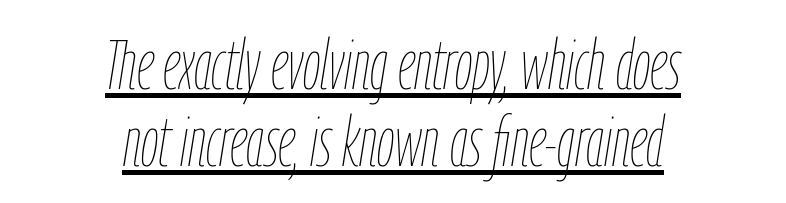
Q: Is the text bold? A: No.
Q: Is the text italic (slanted)? A: Yes, it leans right by about 9 degrees.
Q: Is the text underlined? A: Yes.
Q: How is the paragraph aligned? A: Centered.
Q: Is the spacing between letters normal or unusually wide? A: Normal.
Q: Is the spacing between lines tight, normal or loose? A: Tight.
Q: Width (condensed, normal, or wide)? A: Condensed.
Q: Stroke contrast? A: Low.
Q: x-height? A: Medium.
Q: Monospaced? A: No.
